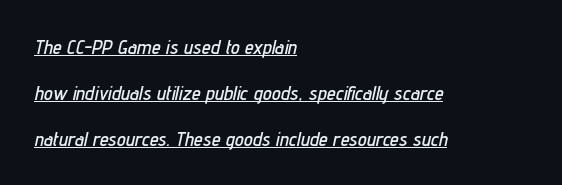
Q: Is the text italic (slanted)? A: Yes, it leans right by about 12 degrees.
Q: Is the text underlined? A: Yes.
Q: How is the paragraph aligned? A: Left-aligned.
Q: Is the spacing between letters normal or unusually wide? A: Normal.
Q: Is the spacing between lines tight, normal or loose? A: Loose.
